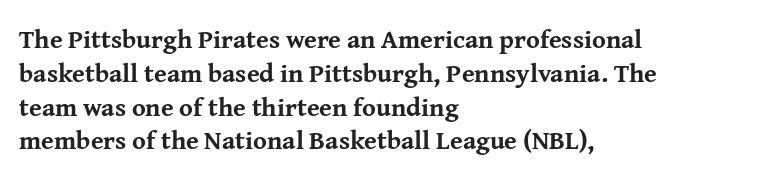
Notice how the stems are strictly vertical — no italics here. The passage shown is emphatically bold. Students, observe: this is what conventionally led text looks like. You could call the tracking neutral — neither tight nor loose. The ragged edge is on the right, which tells us the setting is flush left. Descenders are the only things crossing below the line.
